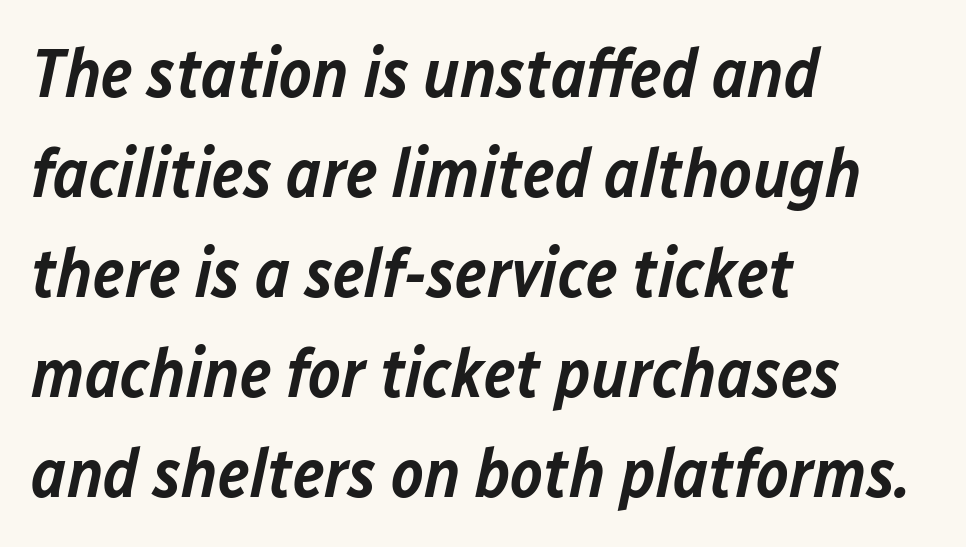
{"italic": "yes", "lean": "right", "slant_degrees": 12, "bold": "semi", "weight": "semibold", "width": "normal", "stroke_contrast": "low", "x_height": "medium", "monospaced": "no", "underline": "no", "align": "left", "line_spacing": "normal", "line_spacing_ratio": 1.45, "letter_spacing": "normal", "letter_spacing_em": 0.0, "glyph_px": 69}
